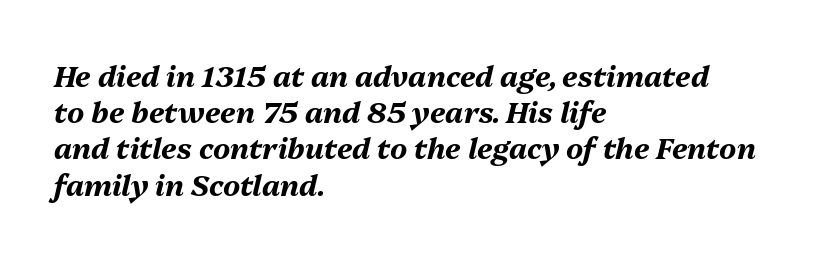
The image shows 29 px bold type, italic (leaning right); set left-aligned, normal line spacing (1.25x), normal letter spacing, not underlined; medium stroke contrast and a medium x-height.
